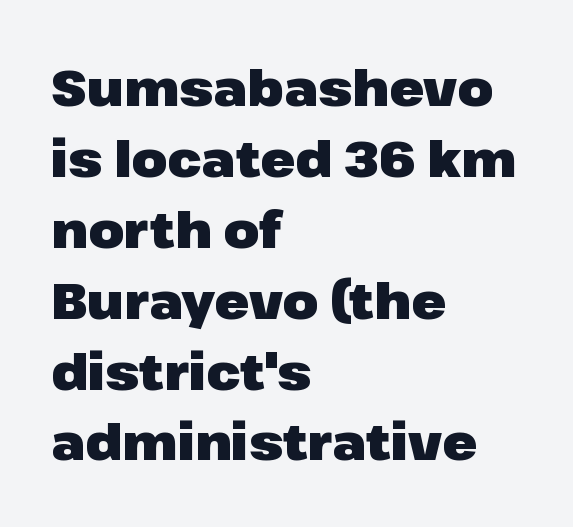
{"serif": "no", "italic": "no", "bold": "yes", "weight": "heavy", "width": "normal", "stroke_contrast": "low", "x_height": "medium", "monospaced": "no", "underline": "no", "align": "left", "line_spacing": "normal", "line_spacing_ratio": 1.39, "letter_spacing": "normal", "letter_spacing_em": 0.0, "glyph_px": 51}
